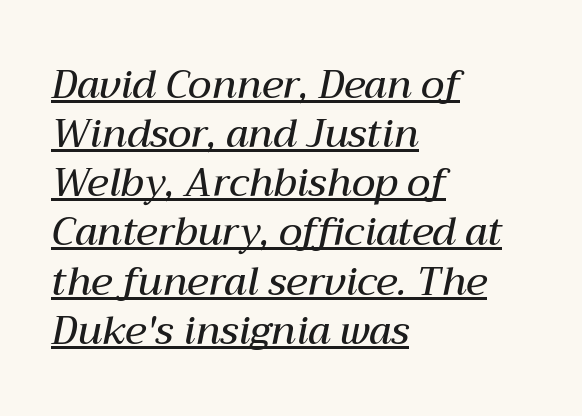
{"italic": "yes", "lean": "right", "slant_degrees": 12, "bold": "semi", "weight": "semibold", "width": "normal", "stroke_contrast": "medium", "x_height": "medium", "monospaced": "no", "underline": "yes", "align": "left", "line_spacing": "normal", "line_spacing_ratio": 1.26, "letter_spacing": "normal", "letter_spacing_em": 0.0, "glyph_px": 39}
